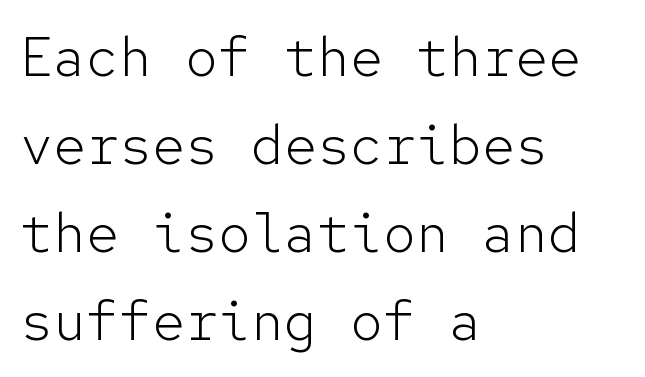
Each word holds together tightly as a unit, with standard inter-letter gaps. The space directly below the letters is spotless. Notice how the stems are strictly vertical — no italics here. The lines are quadded left.
